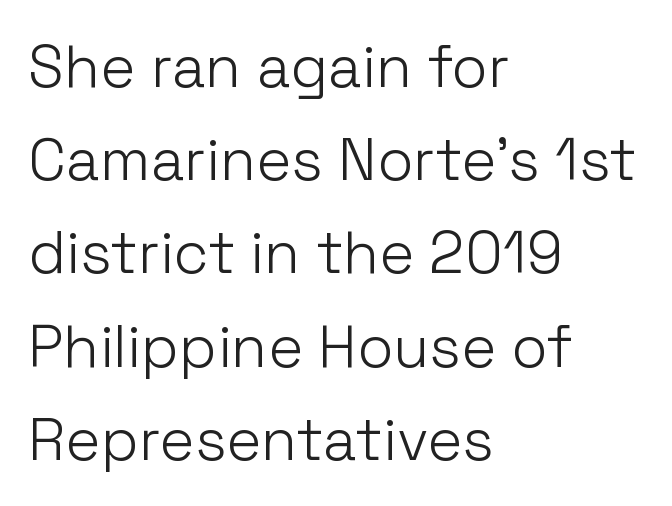
Looks like regular typesetting: each glyph gets only the width it needs. Every stem runs plumb, perpendicular to the baseline. The glyphs are unaccompanied by any horizontal stroke below them. The weight would be labelled regular, book, light, or lighter still.
